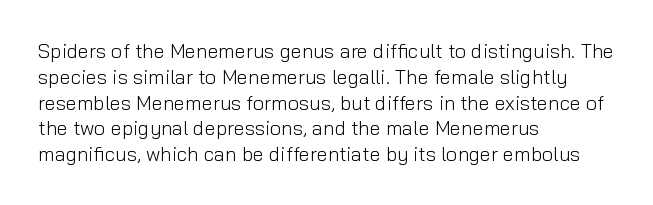
Q: Is the text bold? A: No.
Q: Is the text italic (slanted)? A: No, it is upright.
Q: Is the text underlined? A: No.
Q: How is the paragraph aligned? A: Left-aligned.
Q: Is the spacing between letters normal or unusually wide? A: Normal.
Q: Is the spacing between lines tight, normal or loose? A: Normal.
